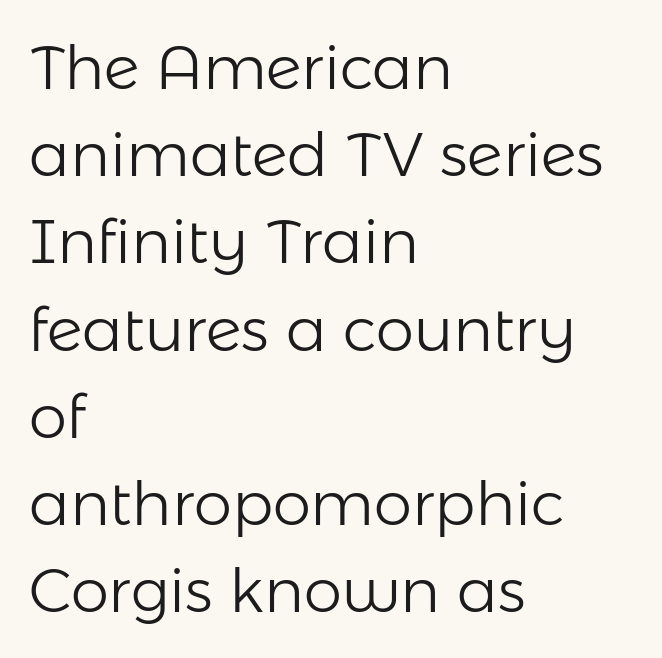
Q: Is the text bold? A: No.
Q: Is the text italic (slanted)? A: No, it is upright.
Q: Is the typeface a serif or a sans-serif typeface? A: Sans-serif.
Q: Is the text underlined? A: No.
Q: How is the paragraph aligned? A: Left-aligned.
Q: Is the spacing between letters normal or unusually wide? A: Normal.
Q: Is the spacing between lines tight, normal or loose? A: Normal.
Q: Width (condensed, normal, or wide)? A: Normal.
Q: Stroke contrast? A: Low.
Q: x-height? A: Medium.
Q: Monospaced? A: No.
